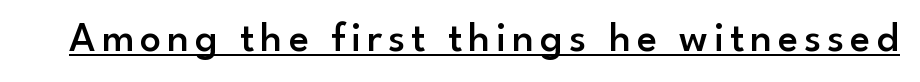
I'd describe the lettering as semibold — firm but not a full bold. Is there any slant? The stems are plumb. The rendering uses natural spacing where letterforms have individual widths. This is sans-serif lettering, the kind often seen on screens and signage. Quick note: underline on.
